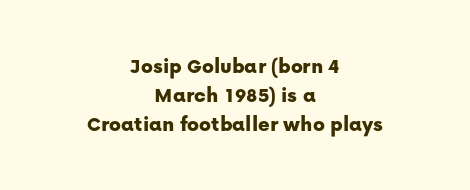
Q: Is the text italic (slanted)? A: No, it is upright.
Q: Is the text underlined? A: No.
Q: How is the paragraph aligned? A: Centered.
Q: Is the spacing between letters normal or unusually wide? A: Normal.
Q: Is the spacing between lines tight, normal or loose? A: Normal.
